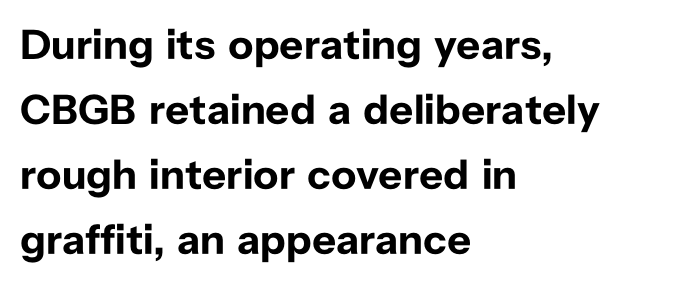
The face used here is proportionally spaced, like ordinary book or web type. In terms of weight, the rendering is a true, heavy bold. This is roman type, the default non-slanted kind. If you measured baseline to baseline, you'd find a middling distance.
